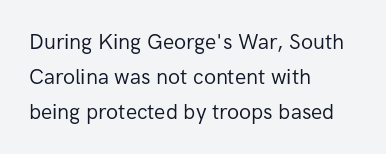
Q: Is the text bold? A: No.
Q: Is the text italic (slanted)? A: No, it is upright.
Q: Is the text underlined? A: No.
Q: How is the paragraph aligned? A: Left-aligned.
Q: Is the spacing between letters normal or unusually wide? A: Normal.
Q: Is the spacing between lines tight, normal or loose? A: Normal.
